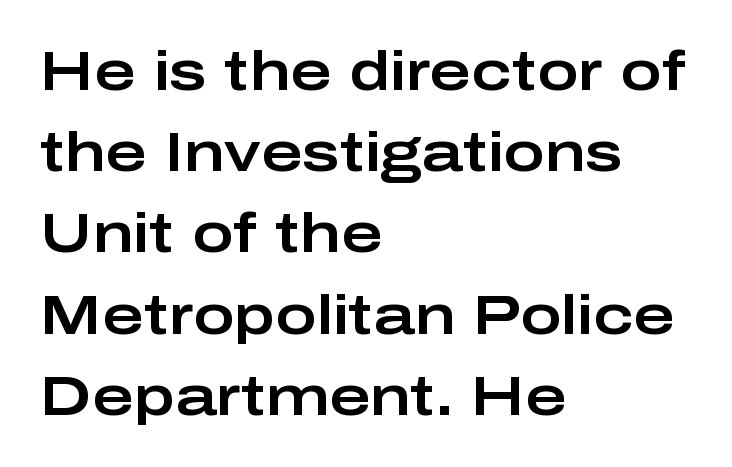
The lettering stays uniformly vertical, giving the passage a roman look. Serifs: no, the terminals of the letterforms are clean. The space between consecutive lines is moderate. Any mark beneath the type? The region is blank. Reading down the block, your eye returns to a fixed left position each line.
